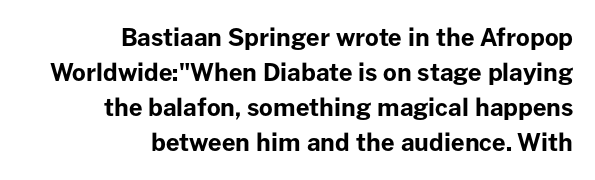
The image shows 24 px bold type, upright; set right-aligned, normal line spacing (1.46x), normal letter spacing, not underlined.
